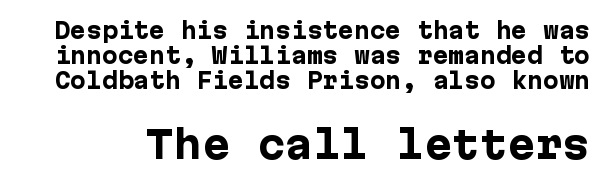
Q: Is the text bold? A: Yes.
Q: Is the text italic (slanted)? A: No, it is upright.
Q: Is the typeface a serif or a sans-serif typeface? A: Sans-serif.
Q: Is the text underlined? A: No.
Q: Is the spacing between letters normal or unusually wide? A: Normal.
Q: Which block of text is set in a larger size, the first (top) or the second (bottom)? A: The second (bottom) one.
Q: Width (condensed, normal, or wide)? A: Normal.
Q: Stroke contrast? A: Low.
Q: x-height? A: Medium.
